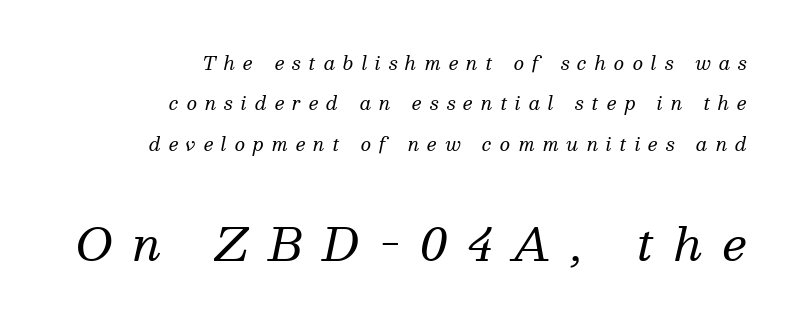
Words appear elongated and porous because spacing is wide. The passage shown is typed in a proportional face where columns would drift. This sample is right-justified, so line beginnings fall wherever the words allow. Is this a heavy cut? Hardly; it is regular or lighter.
